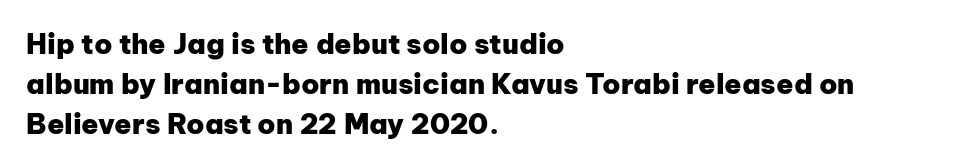
{"serif": "no", "italic": "no", "bold": "yes", "weight": "heavy", "width": "normal", "stroke_contrast": "low", "x_height": "medium", "monospaced": "no", "underline": "no", "align": "left", "line_spacing": "normal", "line_spacing_ratio": 1.42, "letter_spacing": "normal", "letter_spacing_em": 0.0, "glyph_px": 28}
